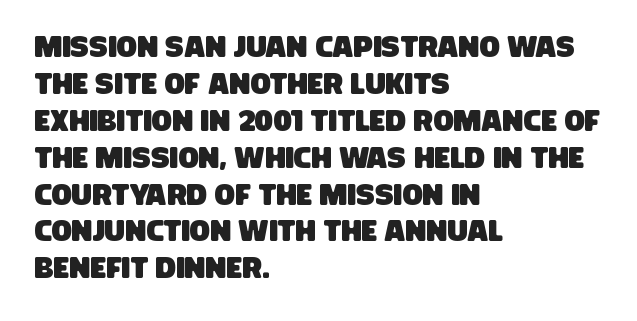
The image shows 30 px condensed sans-serif type; set left-aligned, line spacing 1.23x, normal letter spacing, not underlined; low stroke contrast and a large x-height.
